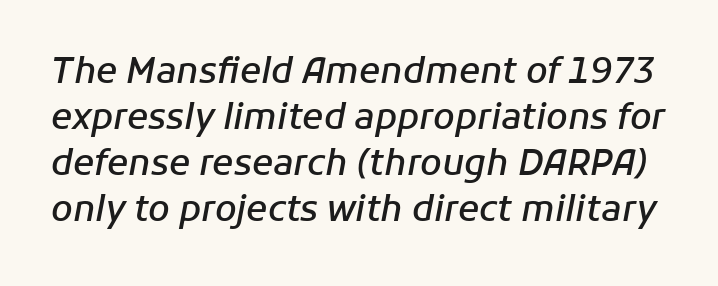
The image shows 35 px semibold type, italic (leaning right); set normal line spacing (1.31x), normal letter spacing, not underlined; low stroke contrast and a medium x-height.
